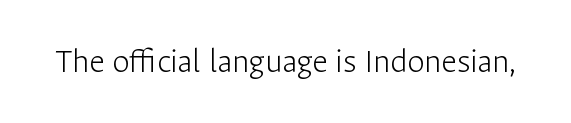
The image shows 35 px light sans-serif type, upright; set normal letter spacing, not underlined; low stroke contrast and a medium x-height.
